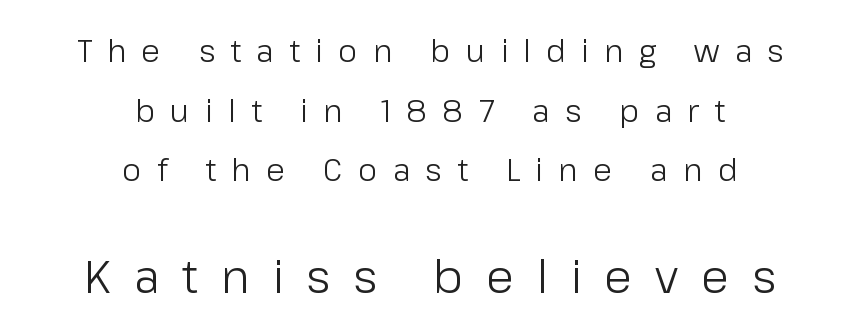
Think of a printed novel: that variable character pitch is what you see here. Caption: upper text group reduced, lower text group enlarged. The vertical gap from one line to the next is large. This sample uses an upright cut, with every glyph sitting square on the baseline. No extra ink here — the face is not bold.
